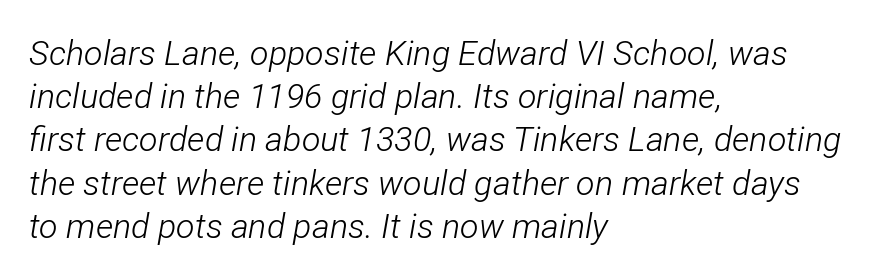
If you drew a ruler down the left edge, every line would touch it. Lines of text with bare space underneath. The typography opts for an oblique posture over an upright one. The line-height multiplier appears to be the usual default.
